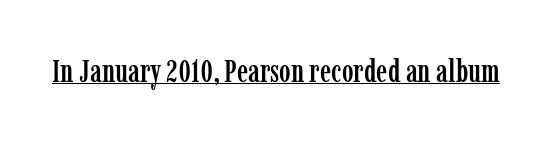
The image shows 31 px condensed serif type, upright; set normal letter spacing, underlined; low stroke contrast and a medium x-height.
